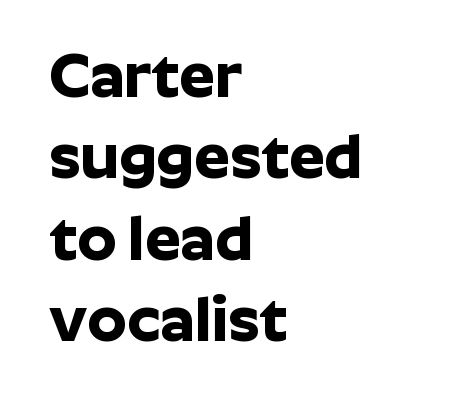
{"serif": "no", "italic": "no", "bold": "yes", "weight": "bold", "width": "normal", "stroke_contrast": "low", "x_height": "medium", "monospaced": "no", "underline": "no", "align": "left", "line_spacing": "normal", "line_spacing_ratio": 1.29, "letter_spacing": "normal", "letter_spacing_em": 0.0, "glyph_px": 63}
